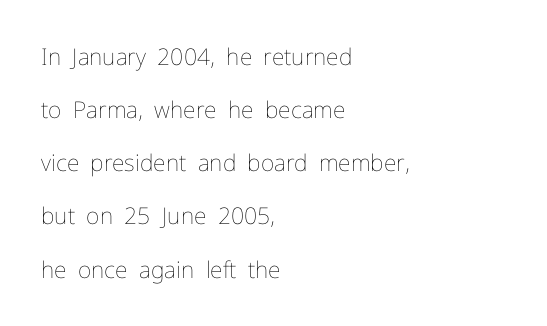
Q: Is the text bold? A: No.
Q: Is the text italic (slanted)? A: No, it is upright.
Q: Is the text underlined? A: No.
Q: How is the paragraph aligned? A: Left-aligned.
Q: Is the spacing between letters normal or unusually wide? A: Normal.
Q: Is the spacing between lines tight, normal or loose? A: Loose.
